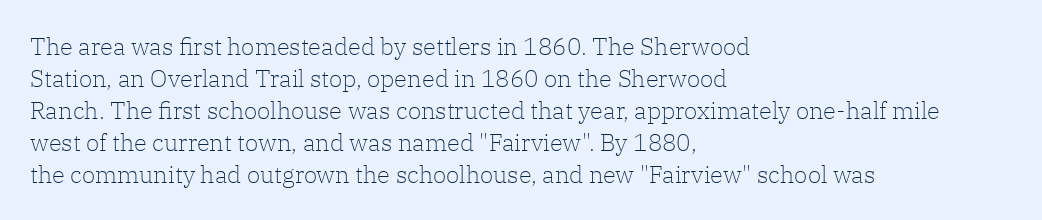
The image shows 24 px text type, upright; set left-aligned, normal line spacing (1.33x), normal letter spacing, not underlined.
